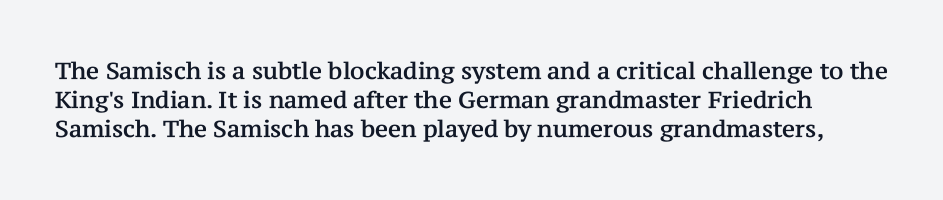
Style check: upright. Clear beneath every line of the passage. Here the glyphs are tracked normally, forming tight word shapes. The vertical gap from one line to the next is medium.
